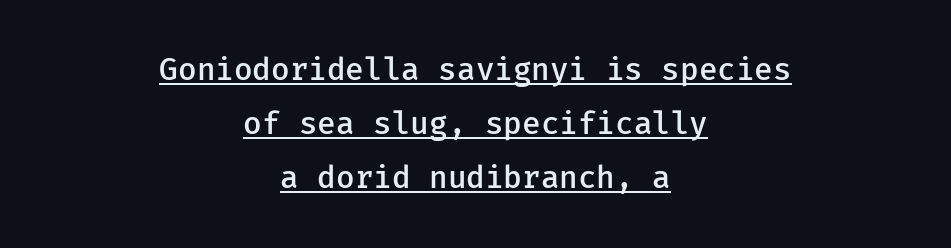
Q: Is the text bold? A: Semi-bold.
Q: Is the text italic (slanted)? A: No, it is upright.
Q: Is the typeface a serif or a sans-serif typeface? A: Sans-serif.
Q: Is the text underlined? A: Yes.
Q: How is the paragraph aligned? A: Centered.
Q: Is the spacing between letters normal or unusually wide? A: Normal.
Q: Width (condensed, normal, or wide)? A: Normal.
Q: Stroke contrast? A: Low.
Q: x-height? A: Medium.
